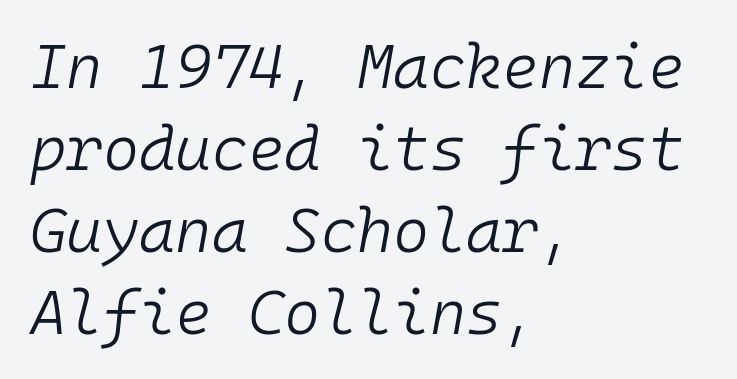
The image shows 62 px light type, italic (leaning right), monospaced; set left-aligned, normal line spacing (1.32x), normal letter spacing, not underlined; low stroke contrast and a medium x-height.
